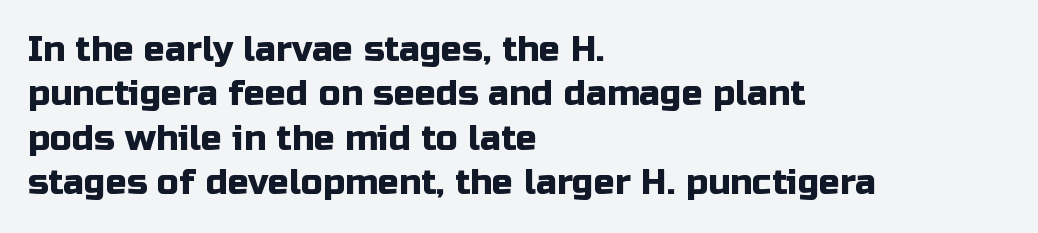
{"serif": "no", "italic": "no", "width": "normal", "stroke_contrast": "low", "x_height": "medium", "monospaced": "no", "underline": "no", "align": "left", "line_spacing": "normal", "line_spacing_ratio": 1.27, "letter_spacing": "normal", "letter_spacing_em": 0.0, "glyph_px": 35}
